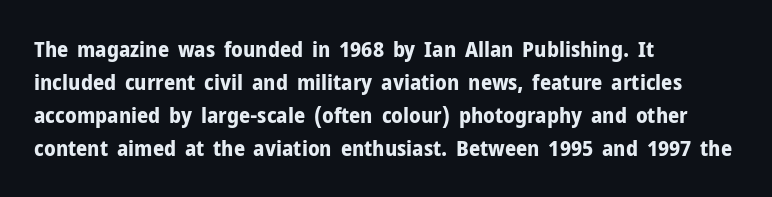
The image shows 22 px bold type, upright; set left-aligned, normal line spacing (1.5x), normal letter spacing, not underlined.
